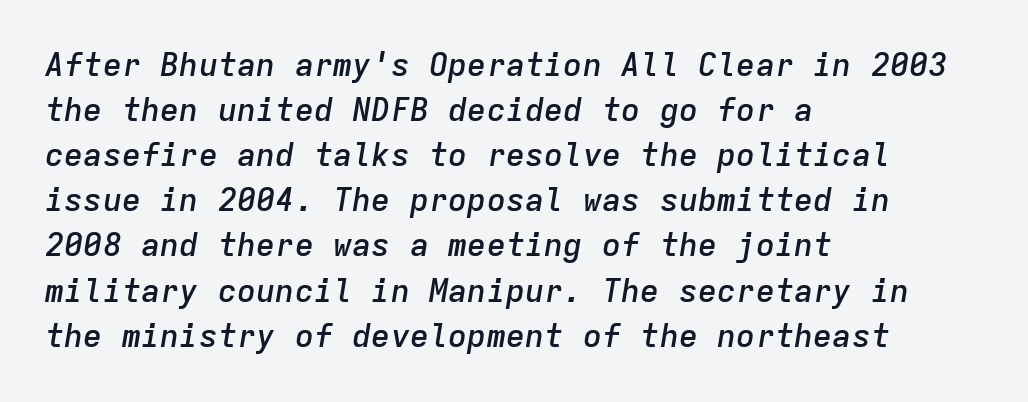
{"italic": "yes", "lean": "right", "slant_degrees": 9, "bold": "semi", "weight": "semibold", "width": "normal", "stroke_contrast": "low", "x_height": "medium", "monospaced": "yes", "underline": "no", "align": "left", "line_spacing": "normal", "line_spacing_ratio": 1.41, "letter_spacing": "normal", "letter_spacing_em": 0.0, "glyph_px": 32}
